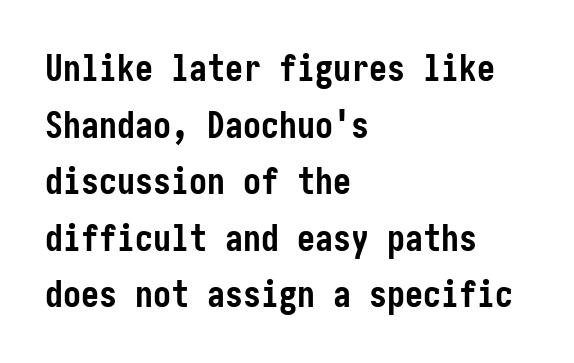
Stroke thickness is high; the sample reads as a true bold. If you drew a line through each stem, it would be perfectly vertical. Letter spacing: default. This rendering features lettering with no underline. Is this a sans? Yes — the strokes have no serifs.
